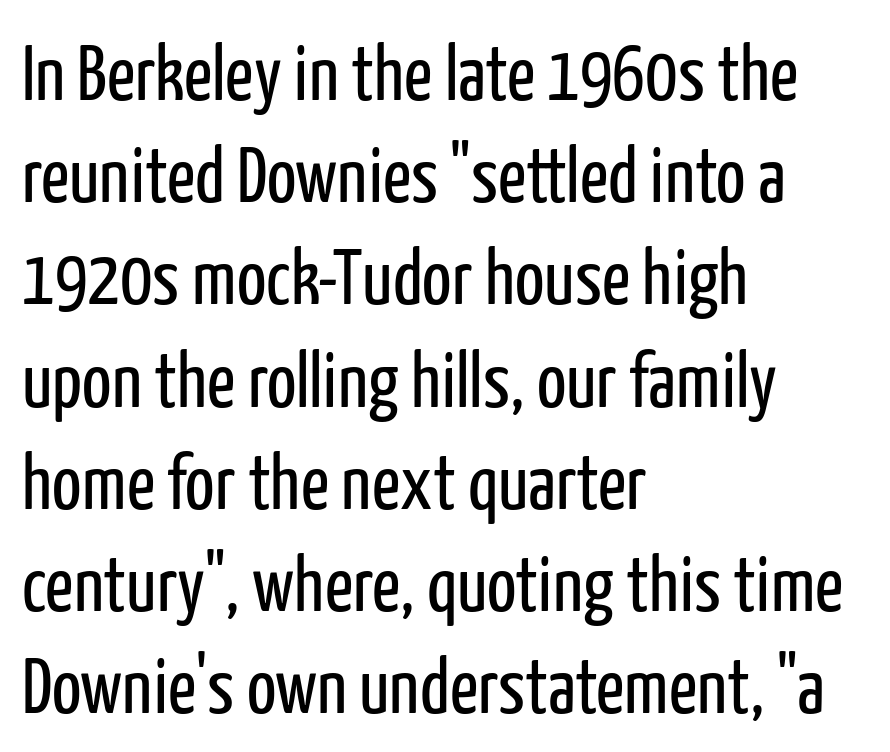
Note the varied advance widths — an 'i' is clearly narrower than an 'm'. Upright lettering throughout. A typesetter would label this face a sans. Quick note: interline space is typical. The foot of each line stays bare and open.
